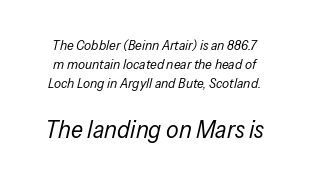
The image shows 25 px text type, italic (leaning right); set normal line spacing (1.35x), normal letter spacing, not underlined; the second (bottom) block is 1.79x larger.
